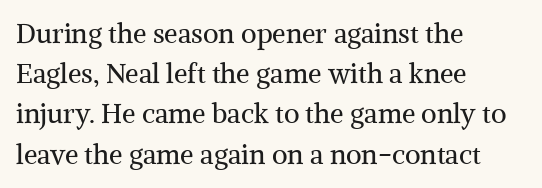
Q: Is the text bold? A: No.
Q: Is the text italic (slanted)? A: No, it is upright.
Q: Is the text underlined? A: No.
Q: How is the paragraph aligned? A: Left-aligned.
Q: Is the spacing between letters normal or unusually wide? A: Normal.
Q: Is the spacing between lines tight, normal or loose? A: Normal.
